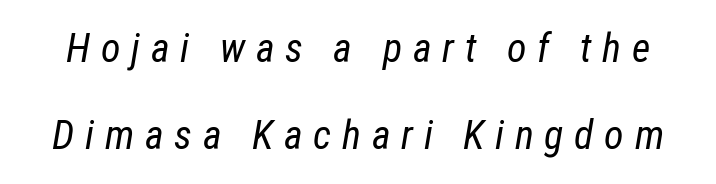
The image shows 40 px regular-weight, condensed type, italic (leaning right); set loose line spacing (2.18x), unusually wide letter spacing (+0.27 em), not underlined; low stroke contrast and a medium x-height.
